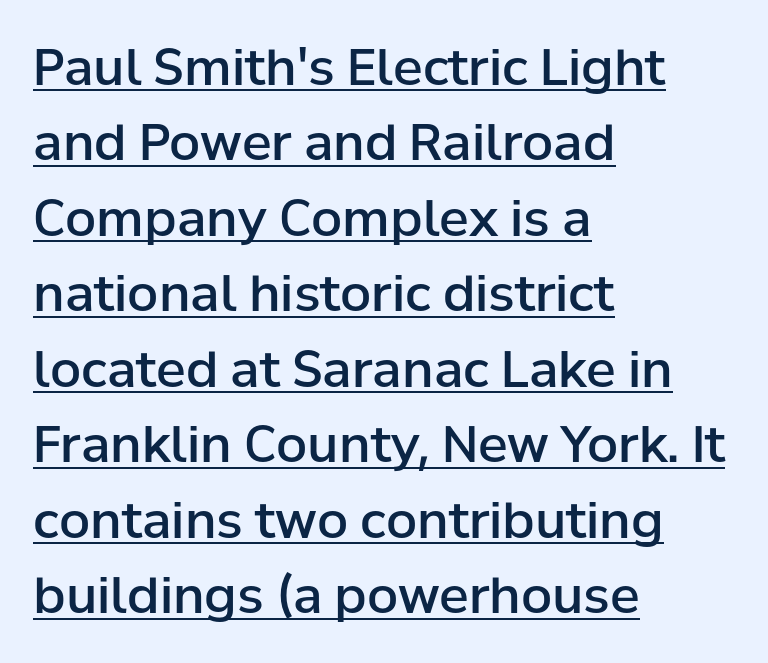
{"serif": "no", "italic": "no", "bold": "semi", "weight": "semibold", "width": "normal", "stroke_contrast": "low", "x_height": "medium", "monospaced": "no", "underline": "yes", "align": "left", "line_spacing": "normal", "line_spacing_ratio": 1.51, "letter_spacing": "normal", "letter_spacing_em": 0.0, "glyph_px": 50}
